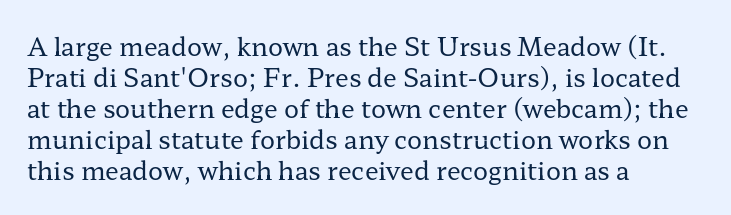
{"italic": "no", "bold": "no", "underline": "no", "align": "left", "line_spacing_ratio": 1.24, "letter_spacing": "normal", "letter_spacing_em": 0.0, "glyph_px": 25}
